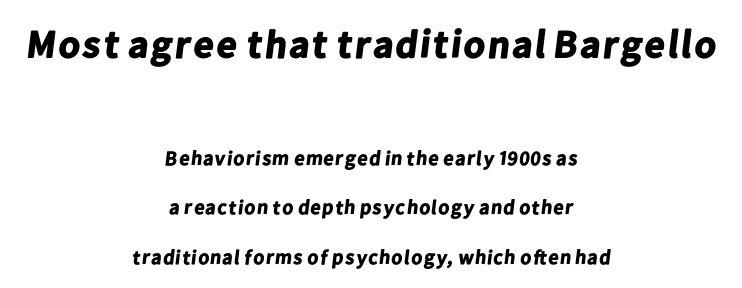
The image shows 39 px bold sans-serif type; set centered, loose line spacing (2.46x), normal letter spacing, not underlined; the first (top) block is 1.95x larger; low stroke contrast and a medium x-height.
